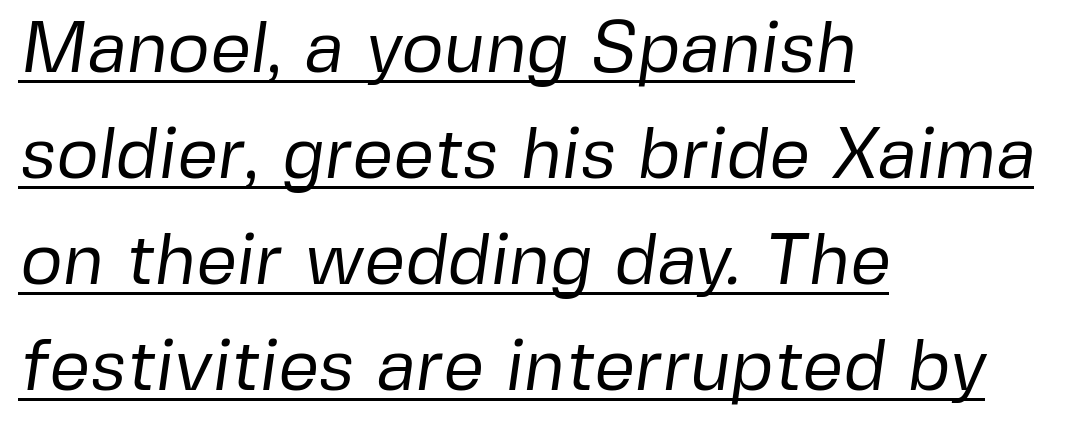
{"serif": "no", "bold": "no", "weight": "regular", "width": "normal", "stroke_contrast": "low", "x_height": "medium", "monospaced": "no", "underline": "yes", "align": "left", "line_spacing": "normal", "line_spacing_ratio": 1.47, "letter_spacing": "normal", "letter_spacing_em": 0.0, "glyph_px": 72}
